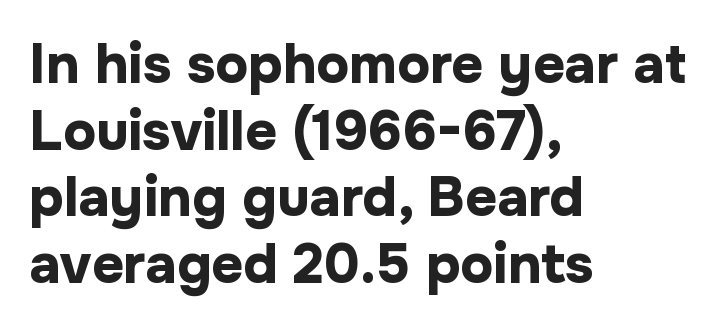
Q: Is the text bold? A: Yes.
Q: Is the text italic (slanted)? A: No, it is upright.
Q: Is the typeface a serif or a sans-serif typeface? A: Sans-serif.
Q: Is the text underlined? A: No.
Q: How is the paragraph aligned? A: Left-aligned.
Q: Is the spacing between letters normal or unusually wide? A: Normal.
Q: Width (condensed, normal, or wide)? A: Normal.
Q: Stroke contrast? A: Low.
Q: x-height? A: Medium.
Q: Monospaced? A: No.
